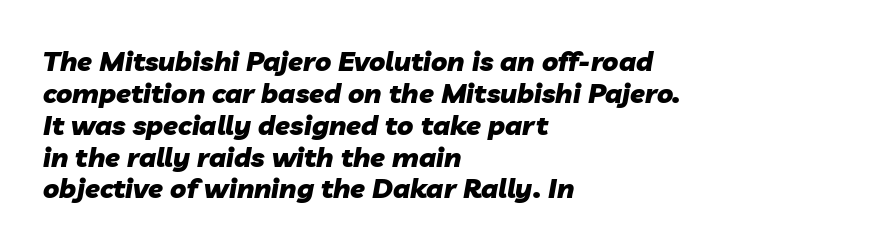
The image shows 27 px bold type, italic (leaning right); set left-aligned, line spacing 1.18x, normal letter spacing, not underlined.
